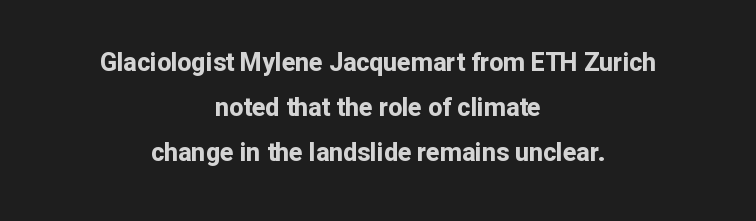
These lines stack symmetrically, like a column narrowing and widening about its center. This sample uses an upright cut, with every glyph sitting square on the baseline. Bare-footed words on every line. Between one letter and the next there's only the usual sliver of space.
